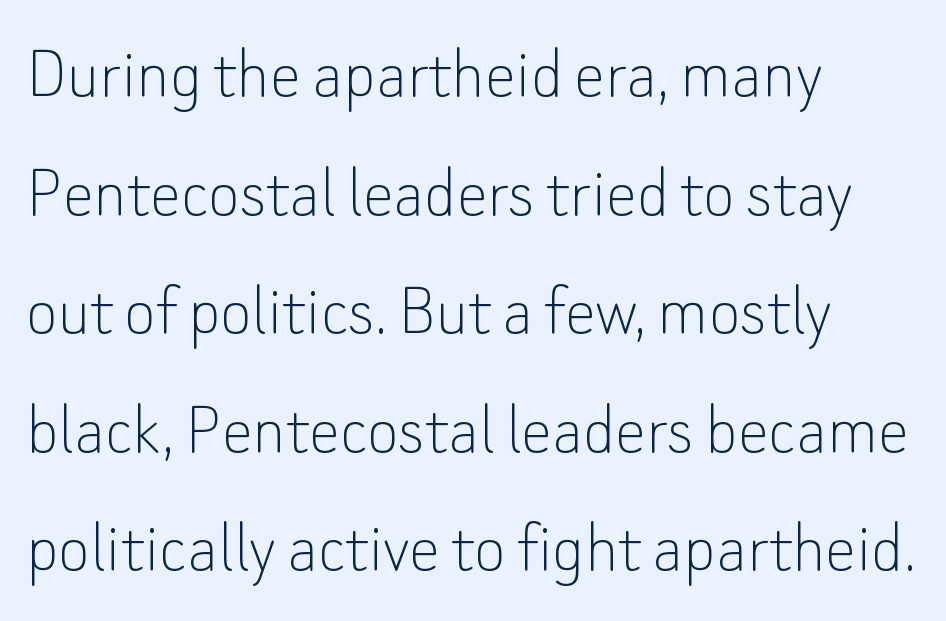
The image shows 77 px thin sans-serif type, upright; set left-aligned, normal line spacing (1.54x), normal letter spacing, not underlined; low stroke contrast and a small x-height.
